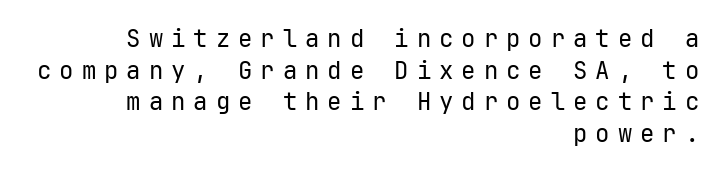
Short and long lines alike share a common ending point at right. Type without underlining. Ordinary non-slanted type is in use. Leading: standard.
